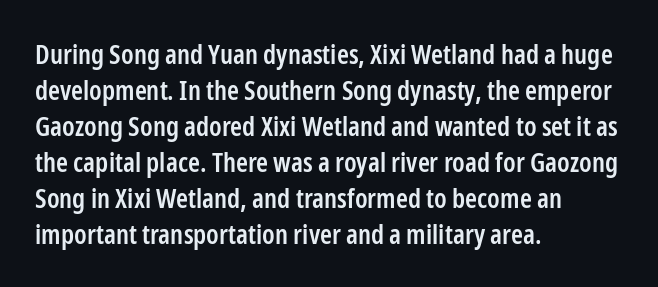
Does extra space separate the letters? No, they use regular spacing. Evenly set lines give the paragraph a standard silhouette. Nobody drew a line under any word here. Notice the strokes are somewhat thickened but not fully heavy: this is a semibold. Layout note: lines flush left.
